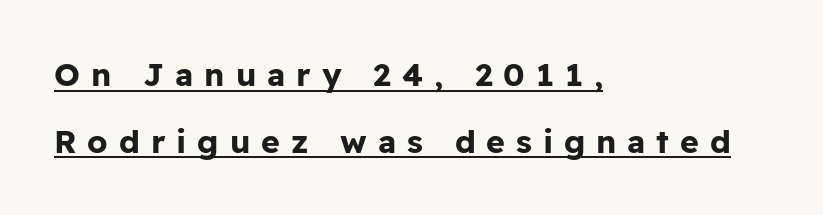
Every letter is thick-stroked: bold, no question. In CSS terms this would be text-align: left. Is this a fixed-width face? No — the glyphs have proportional, varying widths. The passage shown is typeset with a sans-serif family. Beneath each row of characters lies a ruled line.
